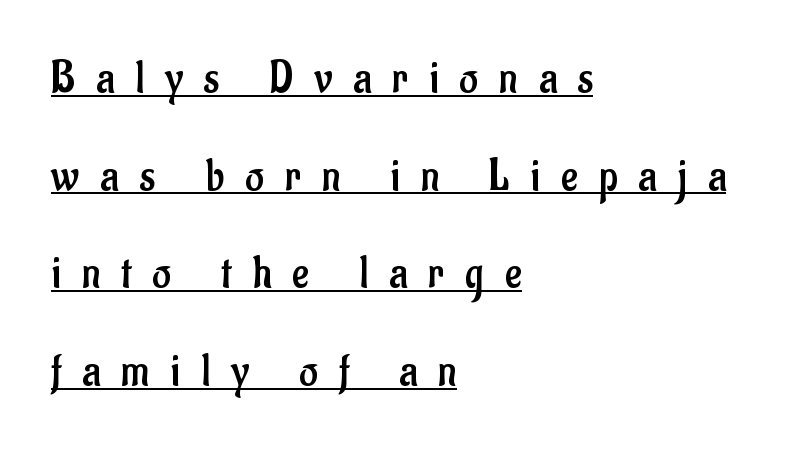
The face used here is rendered with a markedly widened letterfit. Weight: in the light-to-regular range. Leading is clearly above the norm, producing a sparse column. Each line starts at the same left margin while the right side varies. Decoration check: the copy is underlined. Font category for this specimen: sans-serif.
